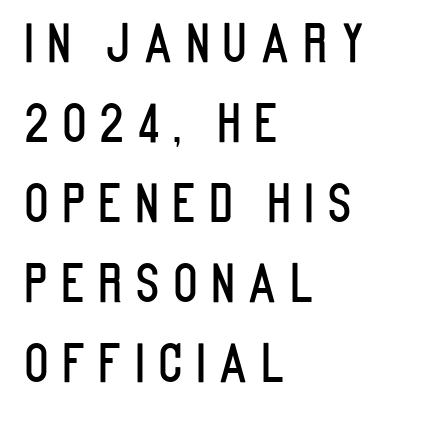
Q: Is the text italic (slanted)? A: No, it is upright.
Q: Is the typeface a serif or a sans-serif typeface? A: Sans-serif.
Q: Is the text underlined? A: No.
Q: How is the paragraph aligned? A: Left-aligned.
Q: Is the spacing between letters normal or unusually wide? A: Unusually wide.
Q: Is the spacing between lines tight, normal or loose? A: Normal.
Q: Width (condensed, normal, or wide)? A: Condensed.
Q: Stroke contrast? A: Low.
Q: x-height? A: Large.
Q: Monospaced? A: No.
